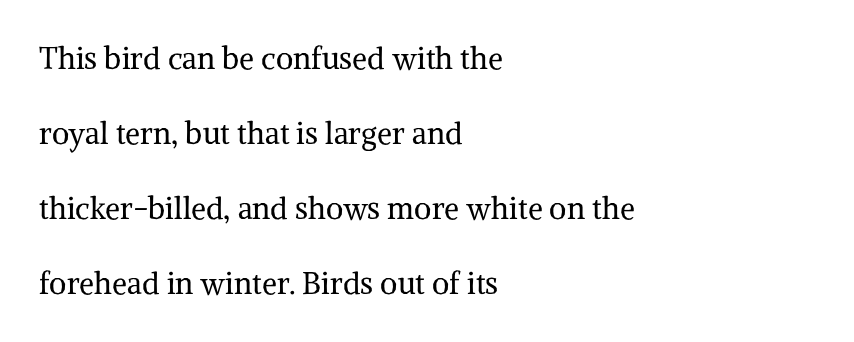
{"serif": "yes", "italic": "no", "bold": "no", "weight": "regular", "width": "normal", "stroke_contrast": "medium", "x_height": "medium", "monospaced": "no", "underline": "no", "align": "left", "line_spacing": "loose", "line_spacing_ratio": 2.5, "letter_spacing": "normal", "letter_spacing_em": 0.0, "glyph_px": 30}
